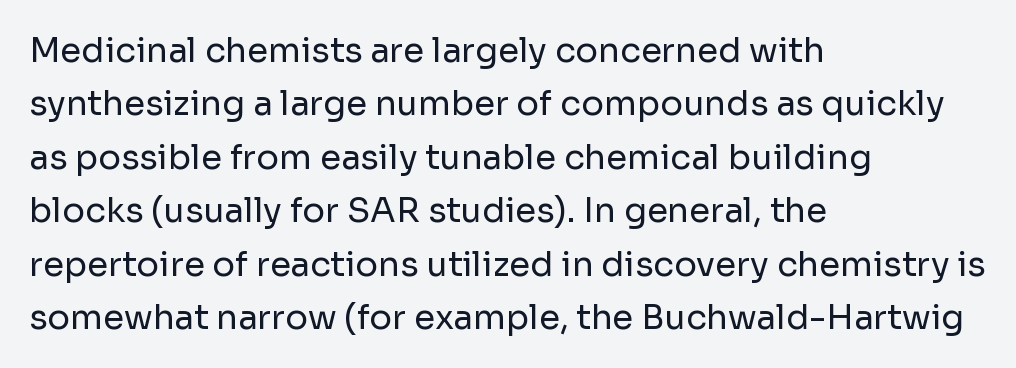
The image shows 34 px regular-weight sans-serif type, upright; set left-aligned, normal line spacing (1.57x), normal letter spacing, not underlined; low stroke contrast and a medium x-height.
